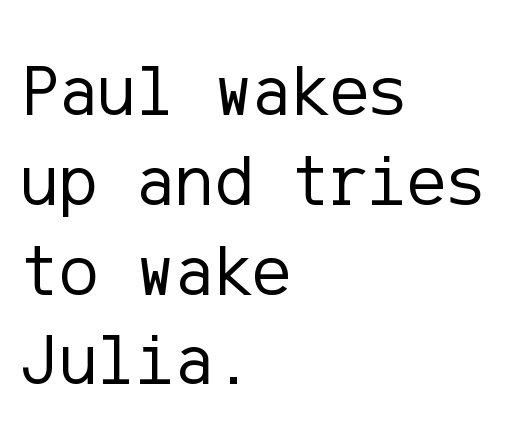
Stems here are at most as thick as an everyday book face. Horizontally, the lines are justified to the leading edge only. Has an underline been added? It has not. Serif or sans? Sans — the stroke terminals are bare. Standard letterfit; no display-style spreading of the glyphs. Ascenders rise straight up at ninety degrees.
